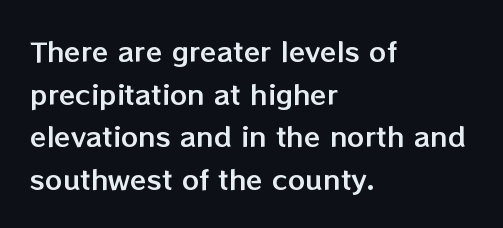
{"italic": "no", "underline": "no", "align": "left", "line_spacing": "normal", "line_spacing_ratio": 1.58, "letter_spacing": "normal", "letter_spacing_em": 0.0, "glyph_px": 27}
